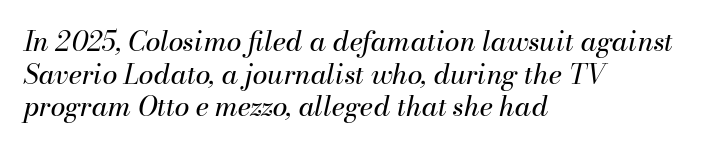
Q: Is the text bold? A: No.
Q: Is the text italic (slanted)? A: Yes, it leans right by about 13 degrees.
Q: Is the text underlined? A: No.
Q: How is the paragraph aligned? A: Left-aligned.
Q: Is the spacing between letters normal or unusually wide? A: Normal.
